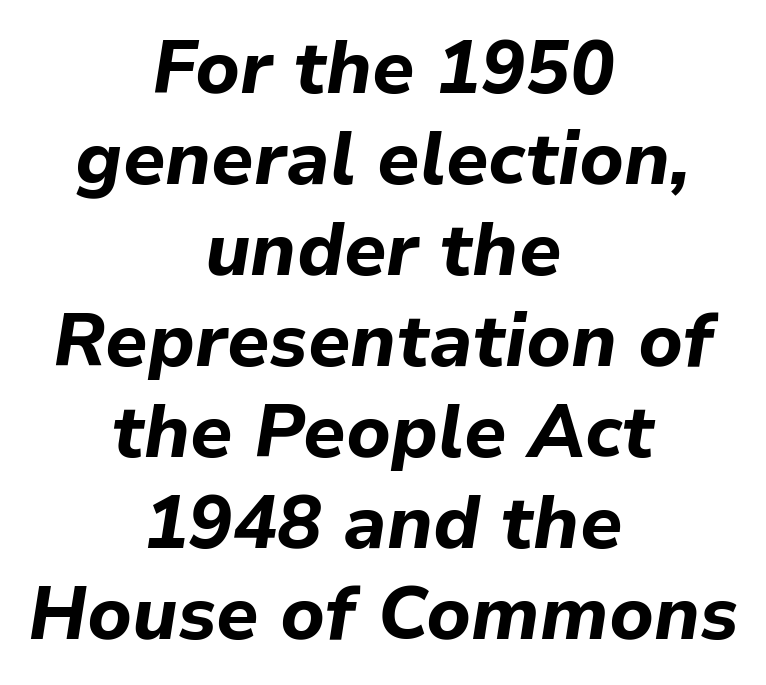
The image shows 74 px bold type, italic (leaning right); set centered, line spacing 1.23x, normal letter spacing, not underlined; low stroke contrast and a medium x-height.
